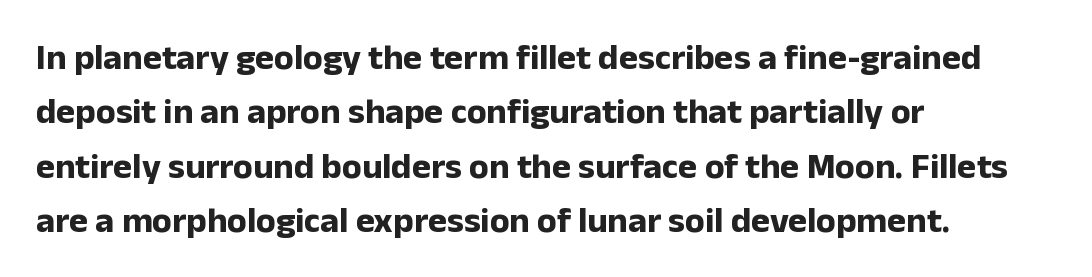
Nope, no serifs anywhere on these letters. Descenders hang freely into open space. The face used here is proportionally spaced, like ordinary book or web type. Compared with a centered layout, this one pins lines to the left instead. Vertically, the passage feels balanced, rows spaced as you'd expect.
